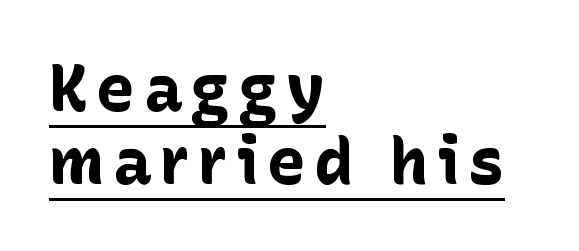
This sample has the flowing, uneven cadence of proportional lettering. Does the leading feel generous? Not at all — it's pinched. The lines are quadded left. Plenty of ink on the page — the face is bold. Every stem runs plumb, perpendicular to the baseline.
